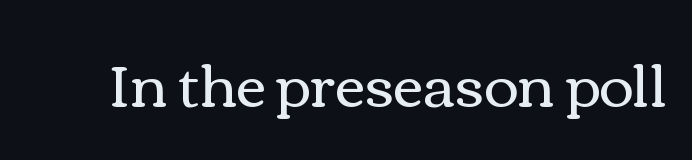
The image shows 59 px regular-weight, wide type, upright; set normal letter spacing, not underlined; a medium x-height.
